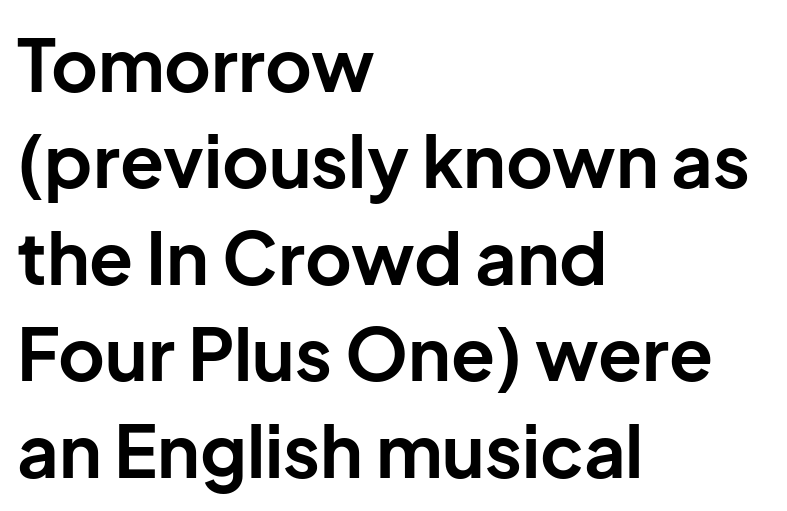
Tall strokes in this sample are plumb rather than angled. Caption: standard tracking, unaltered. These lines sit exactly where default settings would place them. Typographic density is high because the face is bold. Quick note: underline off.
